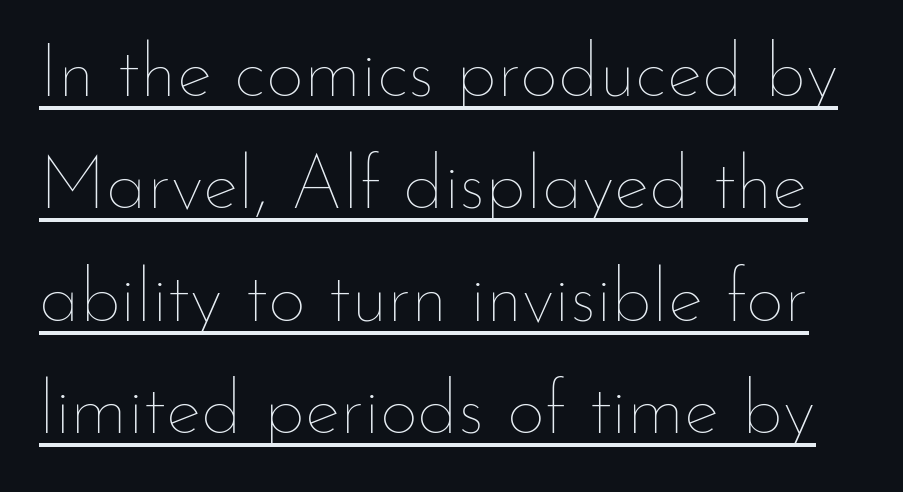
These lines were composed using upright roman letters. The leading is moderate, giving the passage an even texture. A continuous stroke trails under the words, as in a hyperlink. Proportional: the letters do not fall into vertical columns. This reads as an unemphasized weight, regular at the heaviest. The gaps between neighbouring characters are ordinary and unremarkable.
